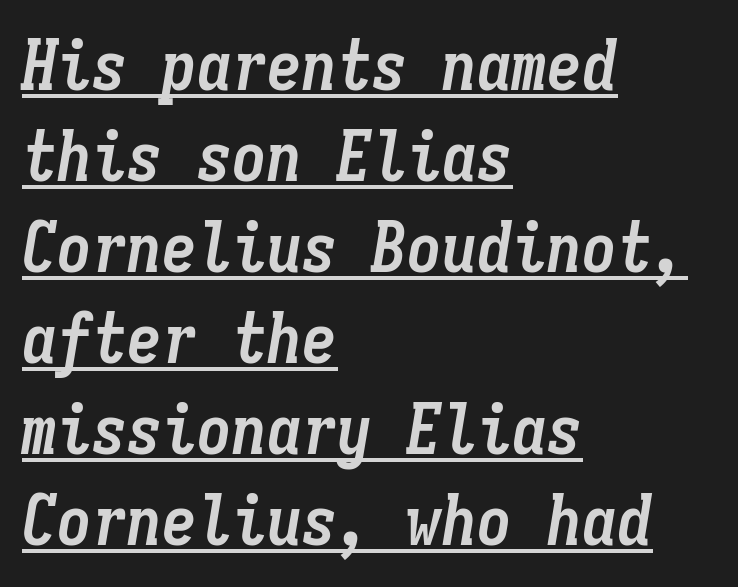
Q: Is the text bold? A: Yes.
Q: Is the text italic (slanted)? A: Yes, it leans right by about 9 degrees.
Q: Is the text underlined? A: Yes.
Q: How is the paragraph aligned? A: Left-aligned.
Q: Is the spacing between letters normal or unusually wide? A: Normal.
Q: Is the spacing between lines tight, normal or loose? A: Normal.
Q: Width (condensed, normal, or wide)? A: Condensed.
Q: Stroke contrast? A: Low.
Q: x-height? A: Medium.
Q: Monospaced? A: Yes.
